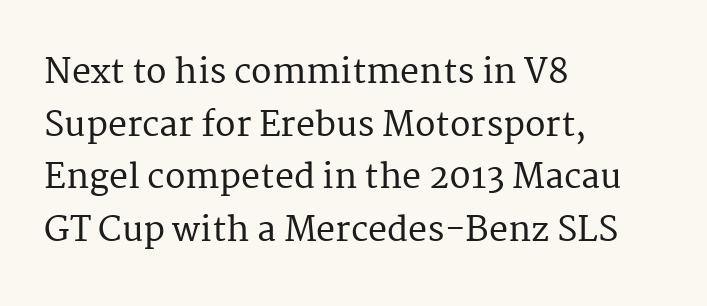
{"serif": "yes", "italic": "no", "width": "normal", "stroke_contrast": "medium", "x_height": "medium", "monospaced": "no", "underline": "no", "align": "left", "line_spacing": "normal", "line_spacing_ratio": 1.55, "letter_spacing": "normal", "letter_spacing_em": 0.0, "glyph_px": 34}
